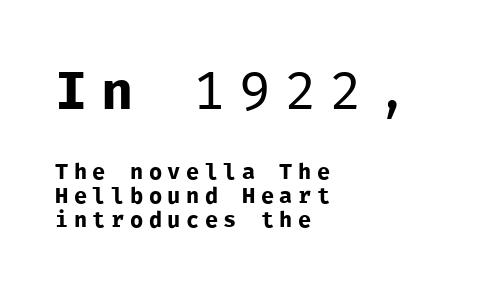
Notice how descenders almost collide with the ascenders below — that's tight leading. The initial chunk of copy outweighs the following chunk in type size. The glyphs are unaccompanied by any horizontal stroke below them. Think of a typewriter: that constant character pitch is what you see here.
